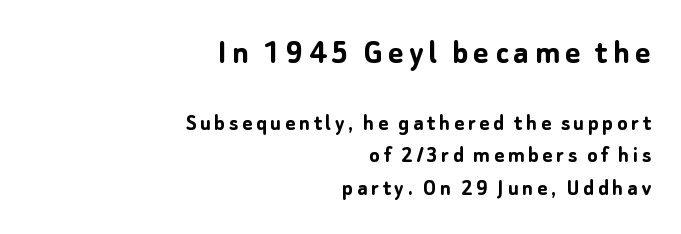
{"serif": "no", "italic": "no", "bold": "yes", "weight": "semibold", "width": "normal", "stroke_contrast": "low", "x_height": "medium", "monospaced": "no", "underline": "no", "align": "right", "line_spacing": "normal", "line_spacing_ratio": 1.36, "larger_block": "first", "size_ratio": 1.5, "glyph_px": 36}
